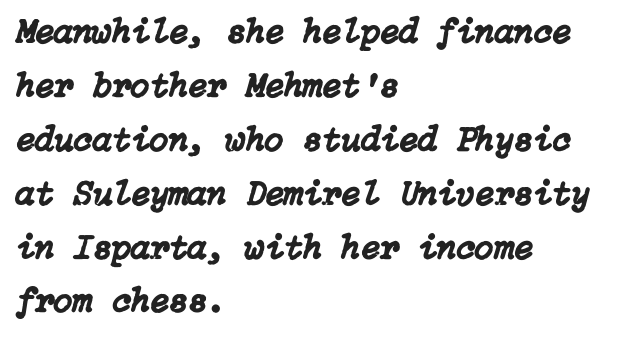
{"italic": "yes", "lean": "right", "slant_degrees": 15, "width": "normal", "stroke_contrast": "low", "x_height": "medium", "underline": "no", "align": "left", "line_spacing": "normal", "line_spacing_ratio": 1.54, "letter_spacing": "normal", "letter_spacing_em": 0.0, "glyph_px": 35}
